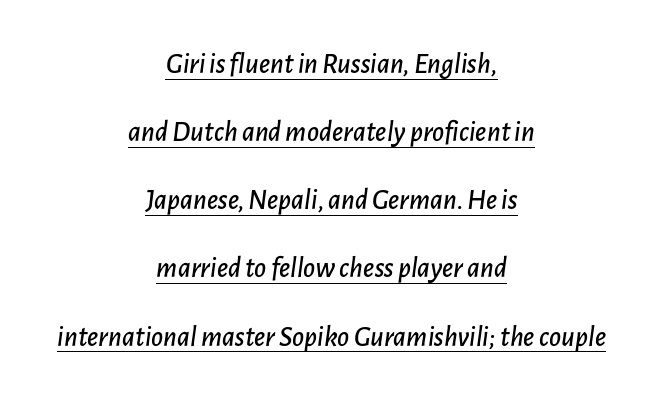
{"italic": "yes", "lean": "right", "slant_degrees": 7, "width": "normal", "stroke_contrast": "low", "x_height": "medium", "monospaced": "no", "underline": "yes", "align": "center", "line_spacing": "loose", "line_spacing_ratio": 2.35, "letter_spacing": "normal", "letter_spacing_em": 0.0, "glyph_px": 29}
